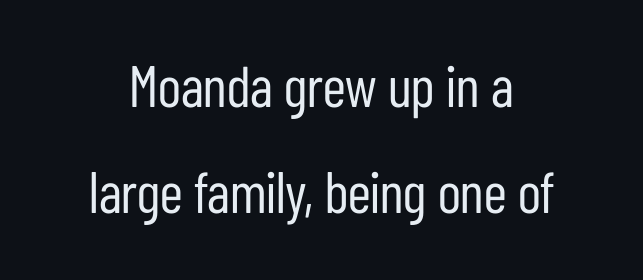
Stroke terminals: plain, sans-serif. Underlining? Definitely not there. The tracking reads as untouched default to a designer's eye. This sample has the flowing, uneven cadence of proportional lettering.
